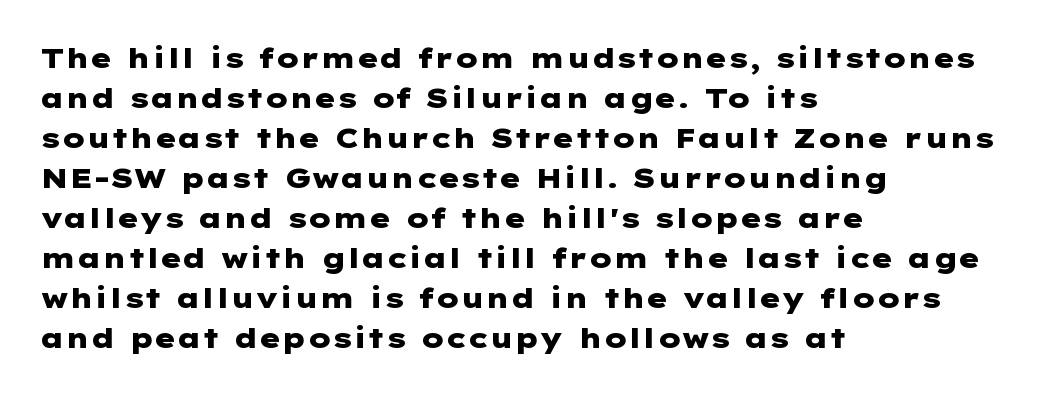
{"serif": "no", "italic": "no", "bold": "yes", "weight": "heavy", "width": "wide", "stroke_contrast": "low", "x_height": "medium", "underline": "no", "align": "left", "line_spacing": "normal", "line_spacing_ratio": 1.43, "letter_spacing": "normal", "letter_spacing_em": 0.0, "glyph_px": 28}
